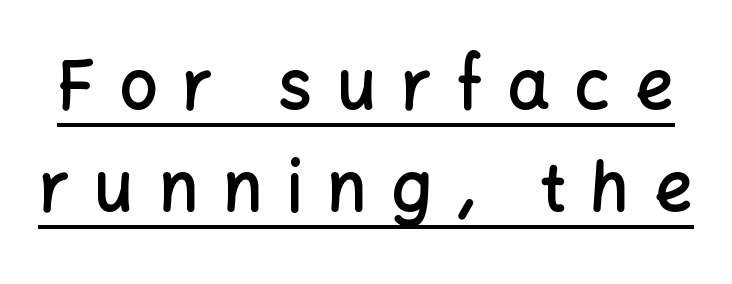
{"serif": "no", "italic": "no", "bold": "semi", "weight": "semibold", "width": "normal", "stroke_contrast": "low", "x_height": "medium", "monospaced": "no", "underline": "yes", "line_spacing": "normal", "line_spacing_ratio": 1.52, "letter_spacing": "wide", "letter_spacing_em": 0.37, "glyph_px": 67}
